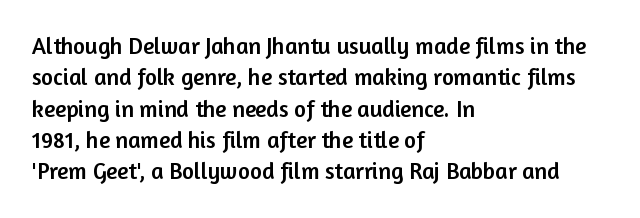
Q: Is the text italic (slanted)? A: No, it is upright.
Q: Is the text underlined? A: No.
Q: How is the paragraph aligned? A: Left-aligned.
Q: Is the spacing between letters normal or unusually wide? A: Normal.
Q: Is the spacing between lines tight, normal or loose? A: Normal.
